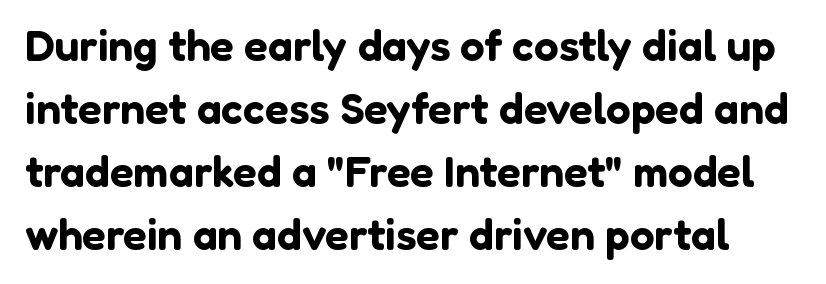
The image shows 44 px sans-serif type, upright; set normal line spacing (1.43x), normal letter spacing, not underlined; low stroke contrast and a medium x-height.
